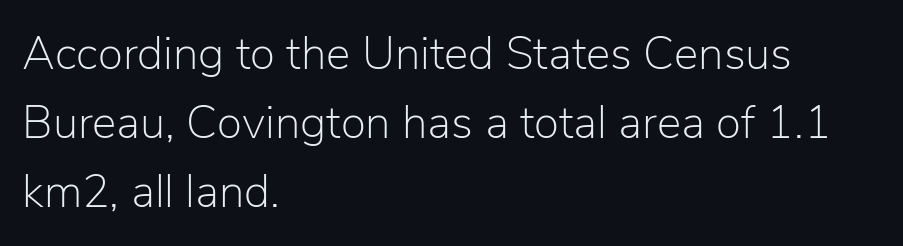
{"serif": "no", "italic": "no", "bold": "no", "weight": "light", "width": "normal", "stroke_contrast": "low", "x_height": "medium", "monospaced": "no", "underline": "no", "align": "left", "line_spacing": "normal", "line_spacing_ratio": 1.5, "letter_spacing": "normal", "letter_spacing_em": 0.0, "glyph_px": 46}
